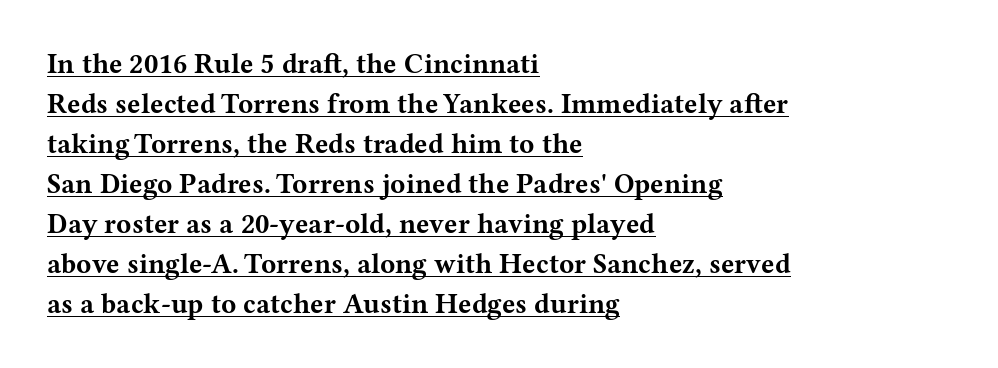
The image shows 28 px bold, wide serif type, upright; set left-aligned, normal line spacing (1.43x), normal letter spacing, underlined; medium stroke contrast and a medium x-height.
